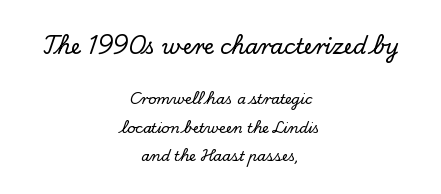
{"underline": "no", "align": "center", "line_spacing": "loose", "line_spacing_ratio": 2.03, "letter_spacing": "normal", "letter_spacing_em": 0.0, "larger_block": "first", "size_ratio": 1.5, "glyph_px": 21}
